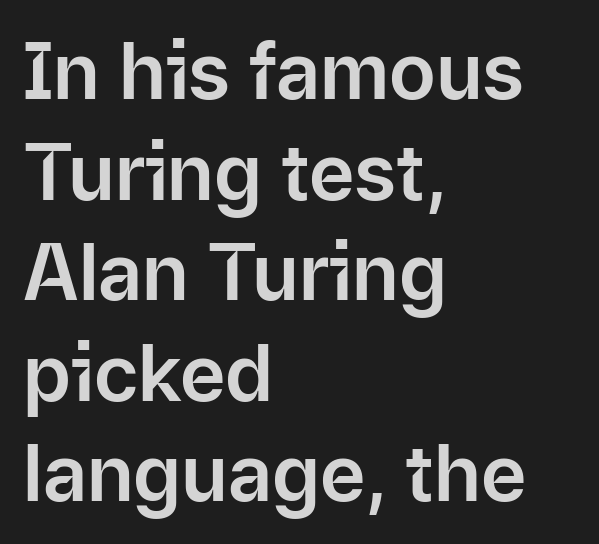
The rendering uses natural spacing where letterforms have individual widths. This sample is left-justified, so line endings fall wherever the words run out. The lines sit at an ordinary, default distance from one another. Default kerning and tracking; the words read as compact shapes. The font's upright variant was chosen for this text.
